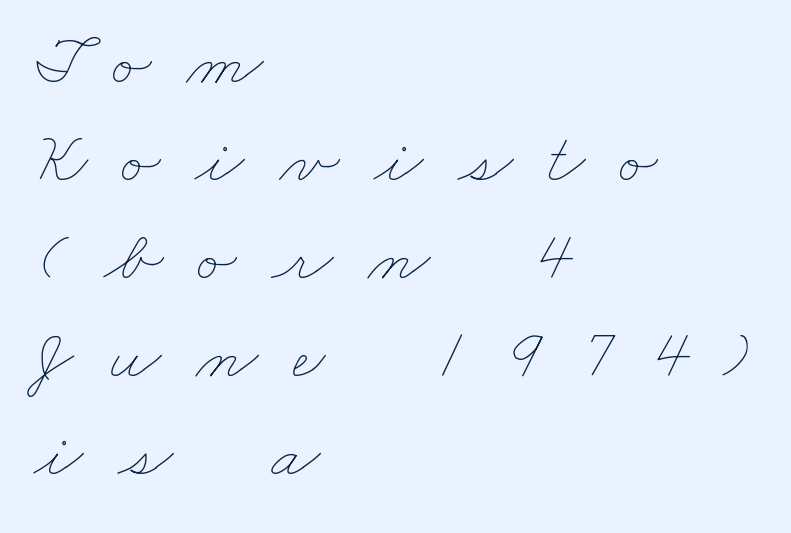
{"bold": "no", "weight": "thin", "width": "wide", "stroke_contrast": "low", "x_height": "small", "monospaced": "no", "underline": "no", "align": "left", "line_spacing": "normal", "line_spacing_ratio": 1.36, "letter_spacing": "wide", "letter_spacing_em": 0.48, "glyph_px": 72}
